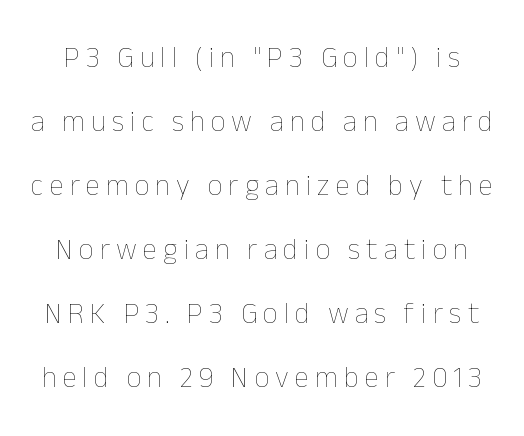
{"italic": "no", "bold": "no", "weight": "thin", "width": "normal", "stroke_contrast": "low", "x_height": "medium", "monospaced": "no", "underline": "no", "line_spacing": "loose", "line_spacing_ratio": 2.21, "letter_spacing": "wide", "letter_spacing_em": 0.21, "glyph_px": 29}
